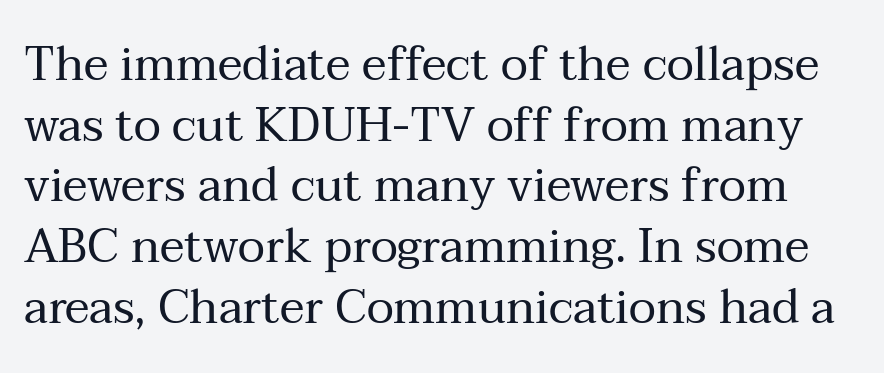
{"serif": "yes", "italic": "no", "bold": "no", "weight": "regular", "width": "normal", "stroke_contrast": "medium", "x_height": "medium", "monospaced": "no", "underline": "no", "line_spacing": "normal", "line_spacing_ratio": 1.29, "letter_spacing": "normal", "letter_spacing_em": 0.0, "glyph_px": 47}
